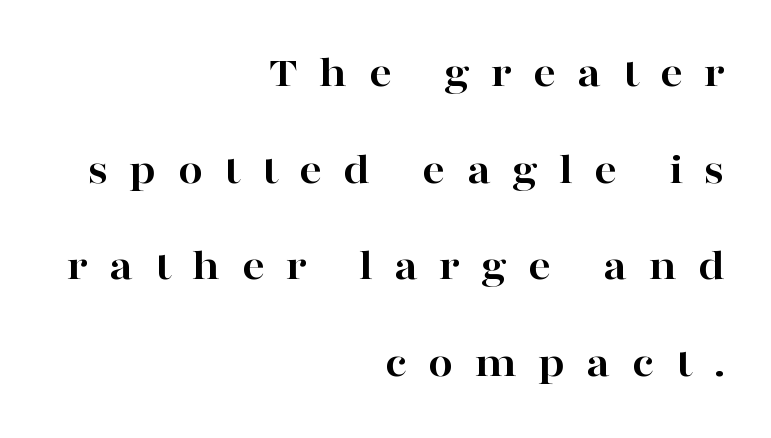
Think of a printed novel: that variable character pitch is what you see here. Has an underline been added? It has not. Reading down the column, the eye jumps a long way to each next line. Each glyph is drawn with heavy, bold strokes. Ascenders rise straight up at ninety degrees. This is serif lettering, the kind often seen in printed books.
